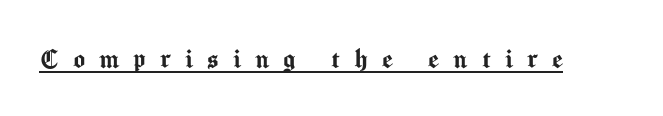
Letter spacing: wide. The face used here appears with an underline applied. Stroke terminals: plain, sans-serif. This is the regular roman posture of the typeface. Proportional: the letters do not fall into vertical columns.
